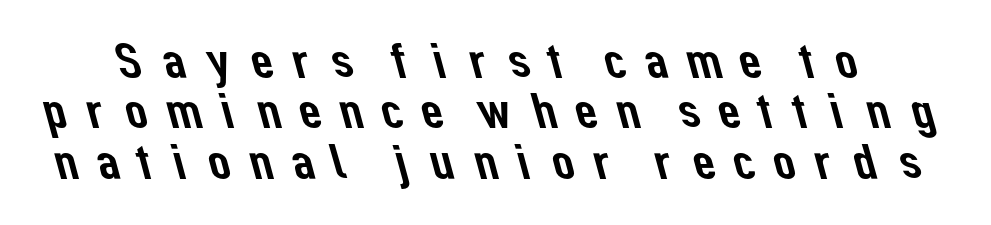
{"serif": "no", "width": "normal", "stroke_contrast": "low", "x_height": "medium", "monospaced": "no", "underline": "no", "line_spacing": "tight", "line_spacing_ratio": 1.01, "letter_spacing": "wide", "letter_spacing_em": 0.26, "glyph_px": 50}
